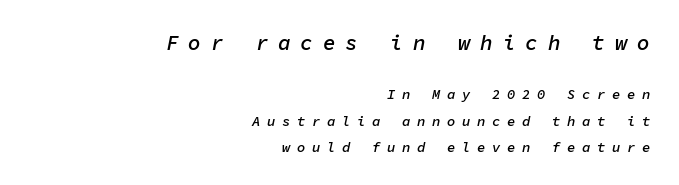
{"italic": "yes", "lean": "right", "slant_degrees": 11, "bold": "semi", "underline": "no", "align": "right", "line_spacing_ratio": 1.88, "letter_spacing": "wide", "letter_spacing_em": 0.47, "larger_block": "first", "size_ratio": 1.5, "glyph_px": 21}
